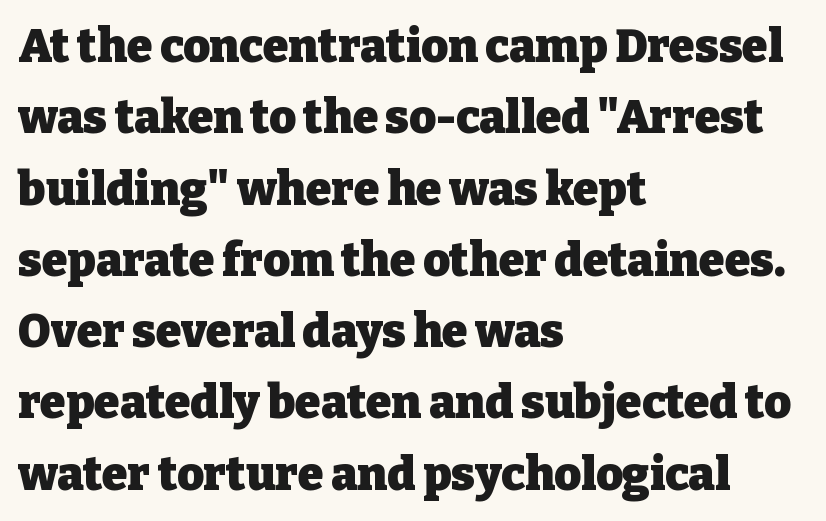
Note the varied advance widths — an 'i' is clearly narrower than an 'm'. The compositor pushed each line to the left boundary. Horizontal bands of white between lines are of average thickness. The sample has been set heavy, in full bold.
